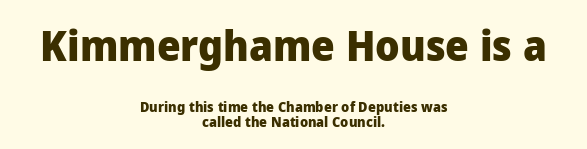
The compositor balanced each line on the midline. To sum up the face: it is a sans, with no serifs. If you drew a line through each stem, it would be perfectly vertical. Caption: bold face, heavy strokes.
